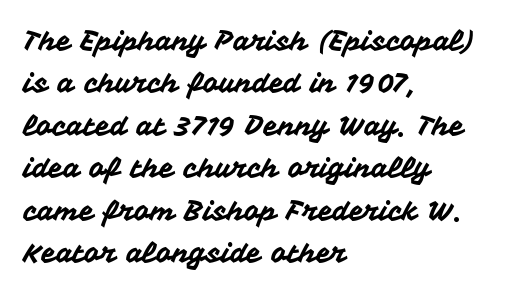
{"underline": "no", "align": "left", "line_spacing": "normal", "line_spacing_ratio": 1.57, "letter_spacing": "normal", "letter_spacing_em": 0.0, "glyph_px": 27}
